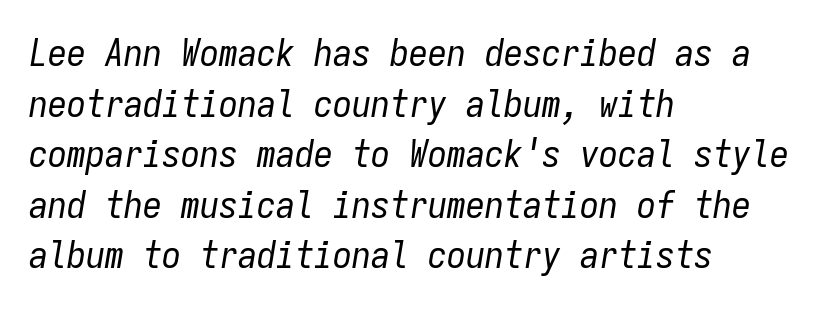
The image shows 38 px regular-weight, condensed type, italic (leaning right), monospaced; set left-aligned, normal line spacing (1.33x), normal letter spacing, not underlined; low stroke contrast and a medium x-height.
